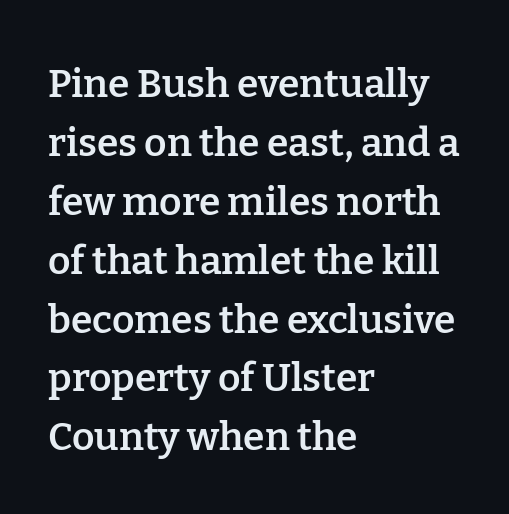
{"serif": "yes", "italic": "no", "bold": "semi", "weight": "semibold", "width": "normal", "stroke_contrast": "low", "x_height": "medium", "monospaced": "no", "underline": "no", "align": "left", "line_spacing": "normal", "line_spacing_ratio": 1.51, "letter_spacing": "normal", "letter_spacing_em": 0.0, "glyph_px": 39}
